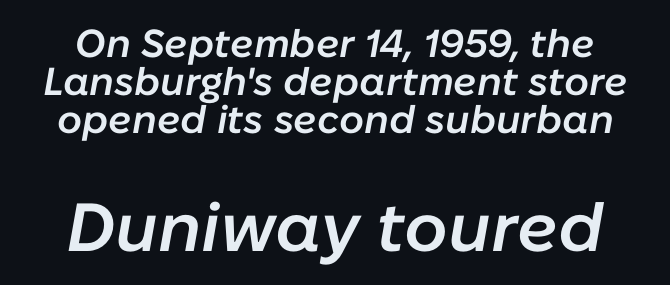
This is moderately heavy type, rendered in semibold. These lines are rendered in a variable-pitch font. Italic: yes, the glyphs are oblique. Only glyphs here, with clear space below each row. Compared with typical body copy, the letter spacing here is the same.
